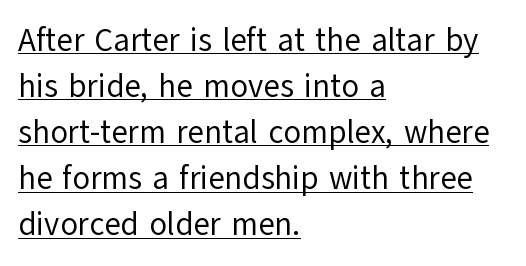
Beneath each row of characters lies a ruled line. Whoever set this chose a conventional vertical rhythm. Each letter keeps its own natural width here, so spacing adapts to shape. Every character sits straight up, as roman type does.
